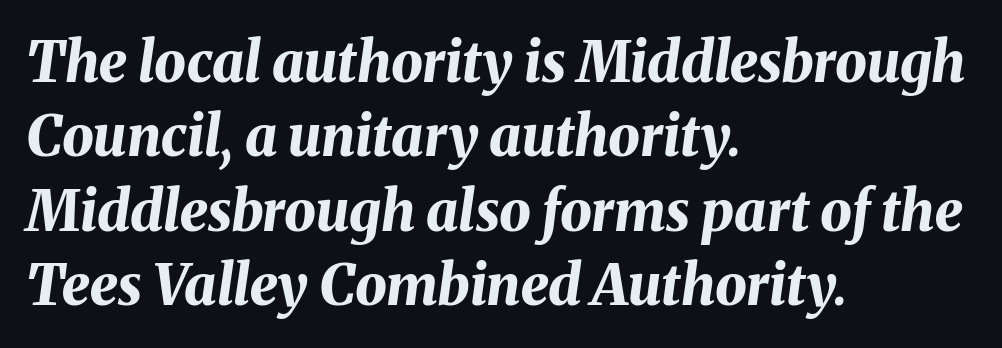
Check under the words: just untouched page. Emphasis-style slanted type is in use. Casual observation: everything's shoved over to the left. Compared with an ordinary text face, these strokes are far heavier — a full bold. Whoever set this chose a conventional vertical rhythm. Tracking value appears to be zero — textbook default spacing.
